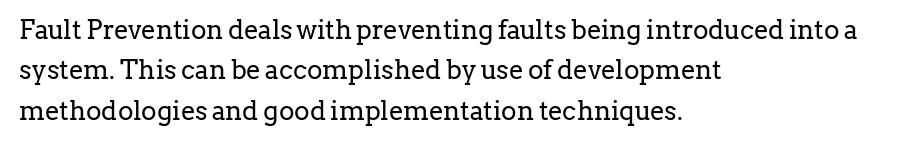
Q: Is the text bold? A: No.
Q: Is the text italic (slanted)? A: No, it is upright.
Q: Is the text underlined? A: No.
Q: How is the paragraph aligned? A: Left-aligned.
Q: Is the spacing between letters normal or unusually wide? A: Normal.
Q: Is the spacing between lines tight, normal or loose? A: Normal.
